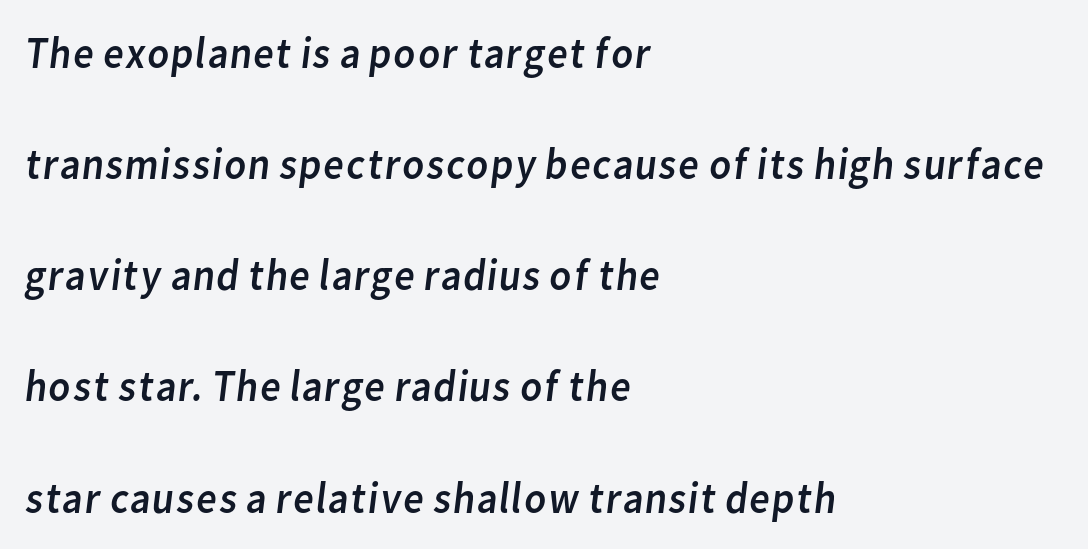
The image shows 45 px regular-weight sans-serif type; set left-aligned, loose line spacing (2.47x), normal letter spacing, not underlined; low stroke contrast and a medium x-height.
